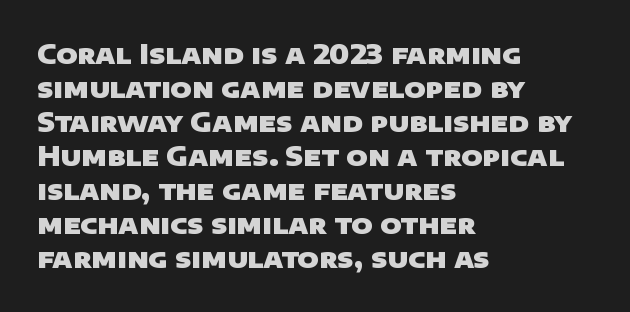
The image shows 26 px bold type; set left-aligned, normal line spacing (1.31x), normal letter spacing, not underlined.
